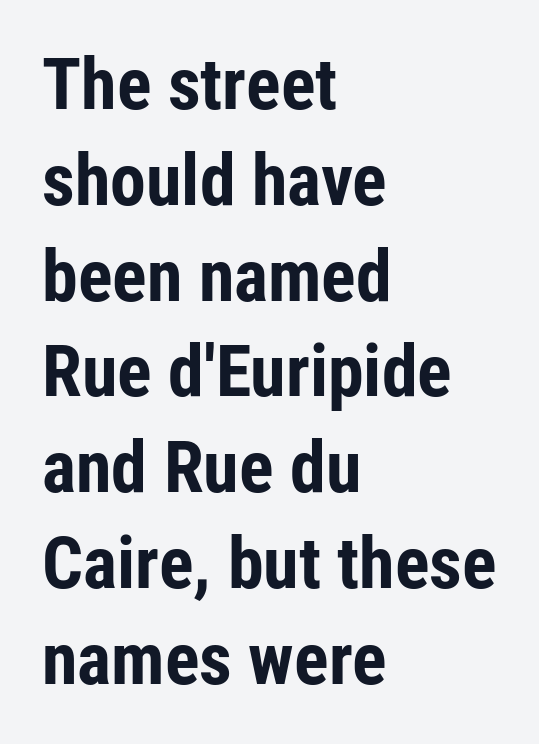
{"serif": "no", "italic": "no", "bold": "yes", "weight": "bold", "width": "condensed", "stroke_contrast": "low", "x_height": "medium", "monospaced": "no", "underline": "no", "align": "left", "line_spacing": "normal", "line_spacing_ratio": 1.33, "letter_spacing": "normal", "letter_spacing_em": 0.0, "glyph_px": 72}
